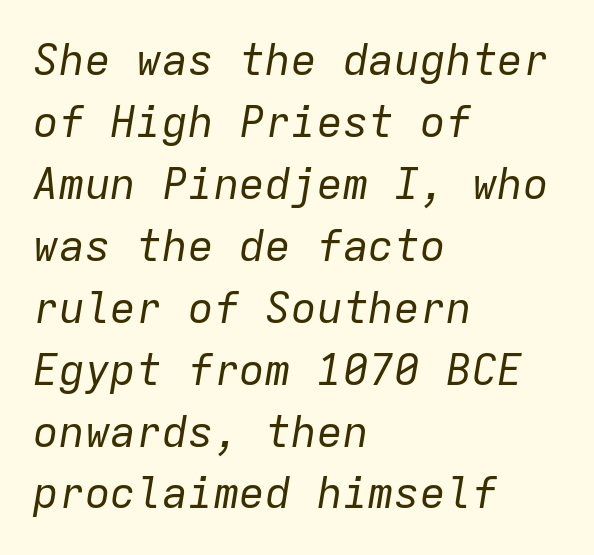
Note the uniform advance width — an 'i' takes as much space as an 'm'. The strokes are not fattened; the text isn't bold. The passage is arranged the way most books set body copy — flush left. What stands out about the letter spacing? Nothing — it is the standard amount. The glyphs look as if they've been sheared to an angle. The specimen omits any rule beneath the text block's lines.
